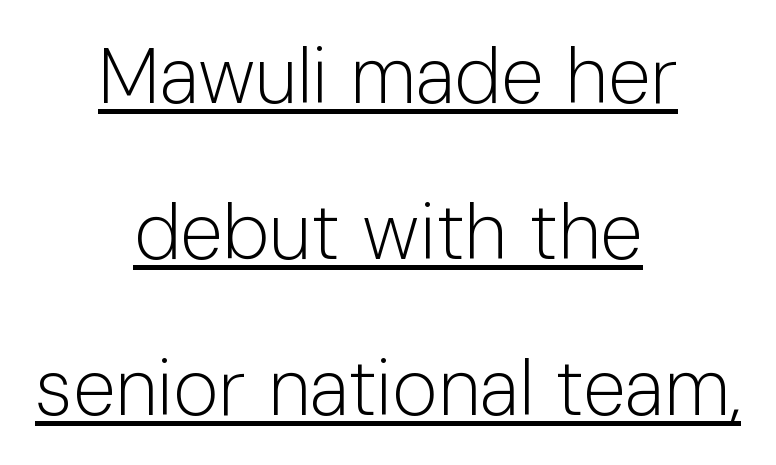
Q: Is the text bold? A: No.
Q: Is the text italic (slanted)? A: No, it is upright.
Q: Is the typeface a serif or a sans-serif typeface? A: Sans-serif.
Q: Is the text underlined? A: Yes.
Q: How is the paragraph aligned? A: Centered.
Q: Is the spacing between letters normal or unusually wide? A: Normal.
Q: Is the spacing between lines tight, normal or loose? A: Loose.
Q: Width (condensed, normal, or wide)? A: Normal.
Q: Stroke contrast? A: Low.
Q: x-height? A: Medium.
Q: Monospaced? A: No.
